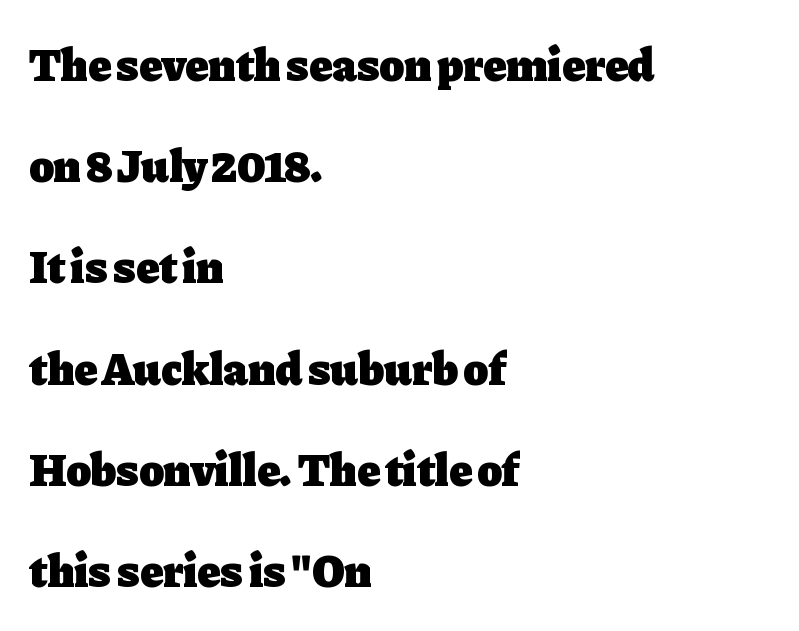
Type without underlining. Heavy, bold letterforms. In CSS terms this would be text-align: left. Is this a fixed-width face? No — the glyphs have proportional, varying widths.
